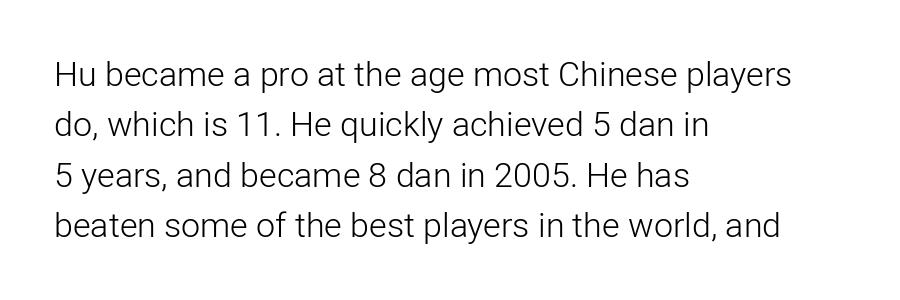
The image shows 34 px light sans-serif type, upright; set left-aligned, normal line spacing (1.48x), normal letter spacing, not underlined; low stroke contrast and a medium x-height.
